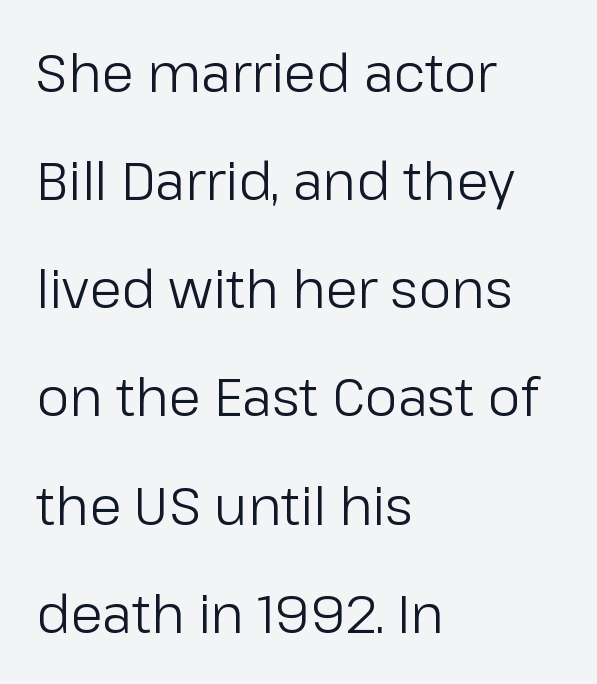
Posture: vertical. Unmarked baselines from the first word to the last. Tracking value appears to be zero — textbook default spacing. The lines are spread far apart with generous leading. The passage is arranged the way most books set body copy — flush left.
